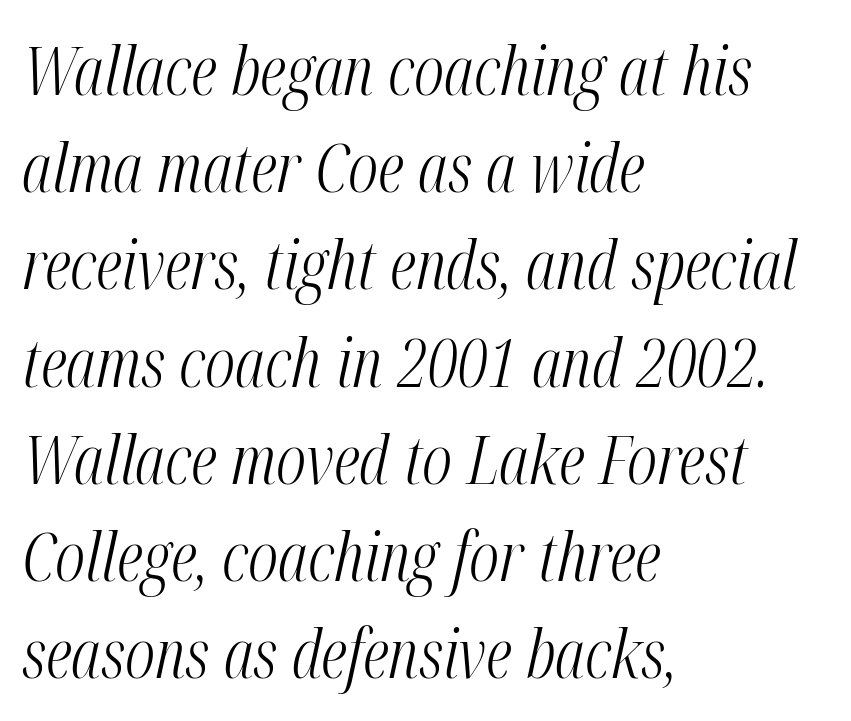
The image shows 68 px light, condensed type, italic (leaning right); set left-aligned, normal line spacing (1.43x), normal letter spacing, not underlined; medium stroke contrast and a medium x-height.
